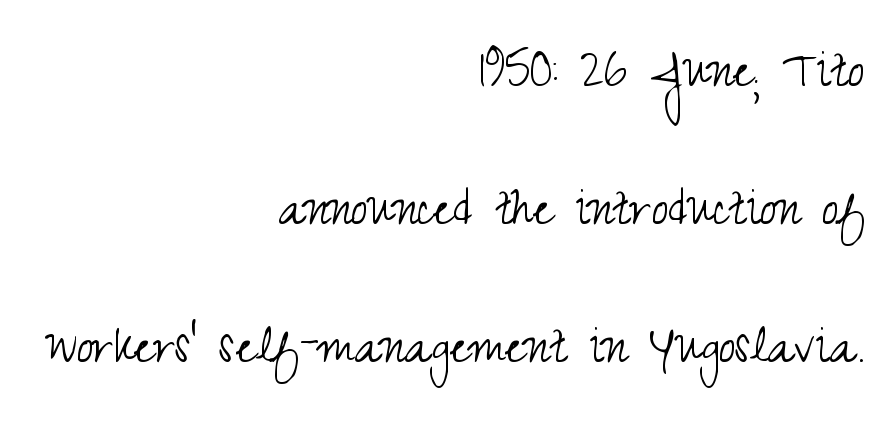
The image shows 60 px light, condensed sans-serif type, upright; set right-aligned, loose line spacing (2.3x), normal letter spacing, not underlined; medium stroke contrast and a small x-height.
